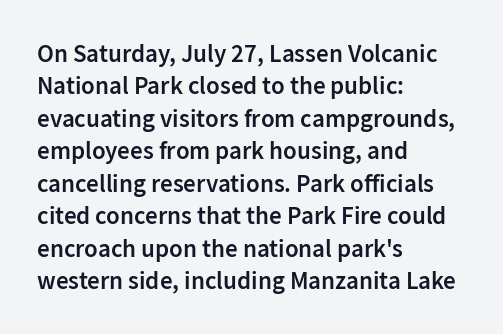
The type is set solid horizontally, with unmodified tracking. Check the space under the baseline: it is left empty. In terms of weight, the rendering is demibold, just under bold. This is the regular roman posture of the typeface.
